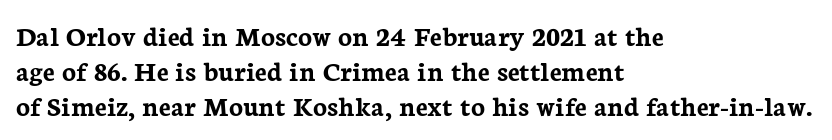
{"serif": "yes", "italic": "no", "bold": "yes", "weight": "semibold", "width": "normal", "stroke_contrast": "low", "x_height": "medium", "monospaced": "no", "underline": "no", "align": "left", "line_spacing_ratio": 1.21, "letter_spacing": "normal", "letter_spacing_em": 0.0, "glyph_px": 29}
